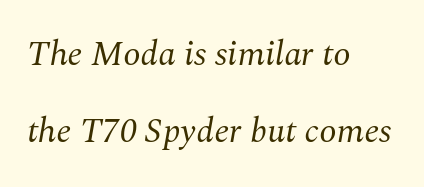
The image shows 35 px regular-weight serif type, italic (leaning right); set left-aligned, loose line spacing (2.21x), normal letter spacing, not underlined; medium stroke contrast and a medium x-height.
